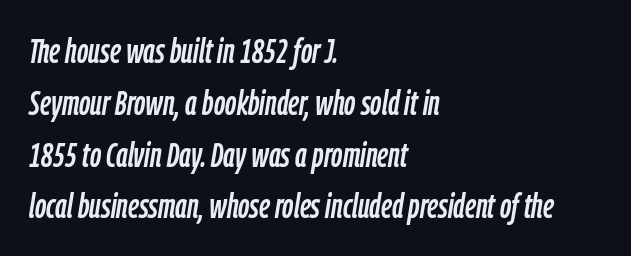
{"italic": "yes", "lean": "right", "slant_degrees": 9, "width": "condensed", "stroke_contrast": "low", "x_height": "medium", "monospaced": "no", "underline": "no", "align": "left", "line_spacing": "normal", "line_spacing_ratio": 1.48, "letter_spacing": "normal", "letter_spacing_em": 0.0, "glyph_px": 35}
